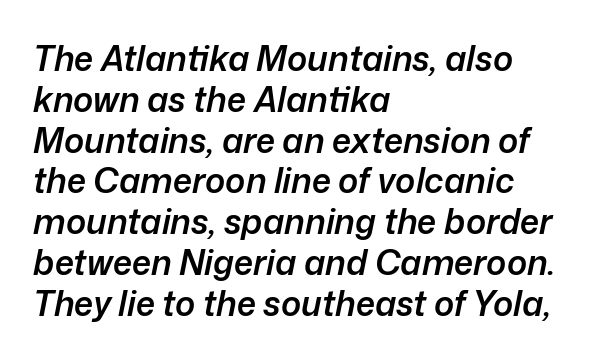
Students, this is semibold: more ink than regular, less than bold. Only glyphs here, with clear space below each row. Observe the ordinary spacing: letters are neighbours, not strangers. Looking at the ascenders, they clearly lean.
